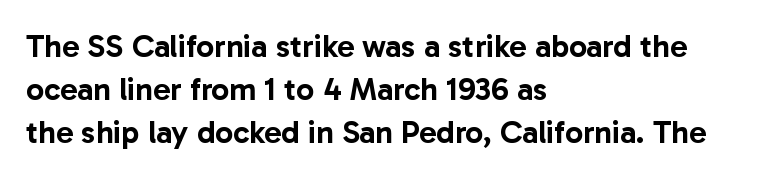
Quick note: underline off. Proportional: the letters do not fall into vertical columns. Leftover space on each line is placed entirely after the last word. These lines are composed in type without serifs.
